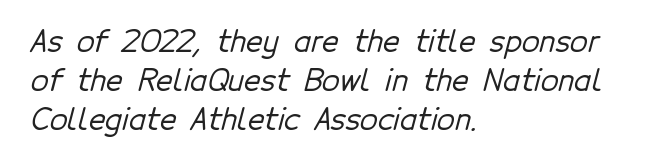
The image shows 29 px sans-serif type; set left-aligned, normal line spacing (1.35x), normal letter spacing, not underlined; low stroke contrast and a medium x-height.
